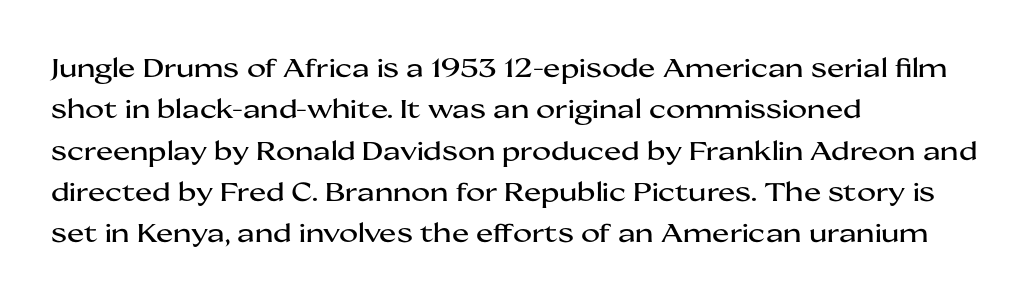
{"italic": "no", "underline": "no", "align": "left", "line_spacing": "normal", "line_spacing_ratio": 1.59, "letter_spacing": "normal", "letter_spacing_em": 0.0, "glyph_px": 26}
